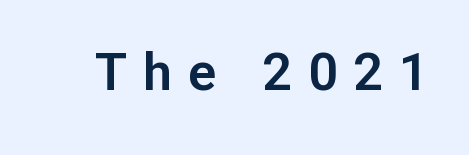
The image shows 52 px sans-serif type, upright; set unusually wide letter spacing (+0.31 em), not underlined; low stroke contrast and a medium x-height.
